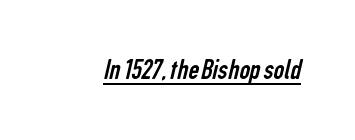
{"serif": "no", "bold": "no", "weight": "regular", "width": "condensed", "stroke_contrast": "low", "x_height": "medium", "monospaced": "no", "underline": "yes", "letter_spacing": "normal", "letter_spacing_em": 0.0, "glyph_px": 30}
